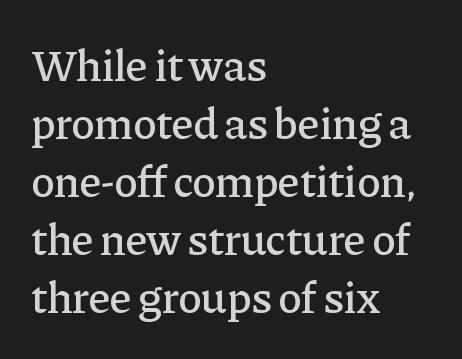
Q: Is the text italic (slanted)? A: No, it is upright.
Q: Is the typeface a serif or a sans-serif typeface? A: Serif.
Q: Is the text underlined? A: No.
Q: How is the paragraph aligned? A: Left-aligned.
Q: Is the spacing between letters normal or unusually wide? A: Normal.
Q: Is the spacing between lines tight, normal or loose? A: Normal.
Q: Width (condensed, normal, or wide)? A: Normal.
Q: Stroke contrast? A: Low.
Q: x-height? A: Medium.
Q: Monospaced? A: No.
